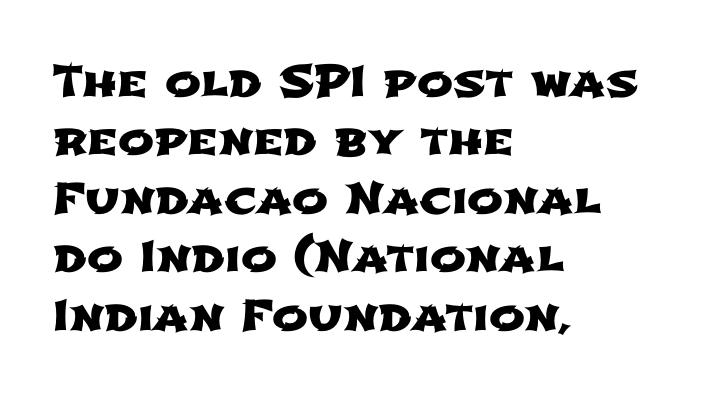
Q: Is the typeface a serif or a sans-serif typeface? A: Sans-serif.
Q: Is the text underlined? A: No.
Q: How is the paragraph aligned? A: Left-aligned.
Q: Is the spacing between letters normal or unusually wide? A: Normal.
Q: Is the spacing between lines tight, normal or loose? A: Normal.
Q: Width (condensed, normal, or wide)? A: Wide.
Q: Stroke contrast? A: Low.
Q: x-height? A: Medium.
Q: Monospaced? A: No.
